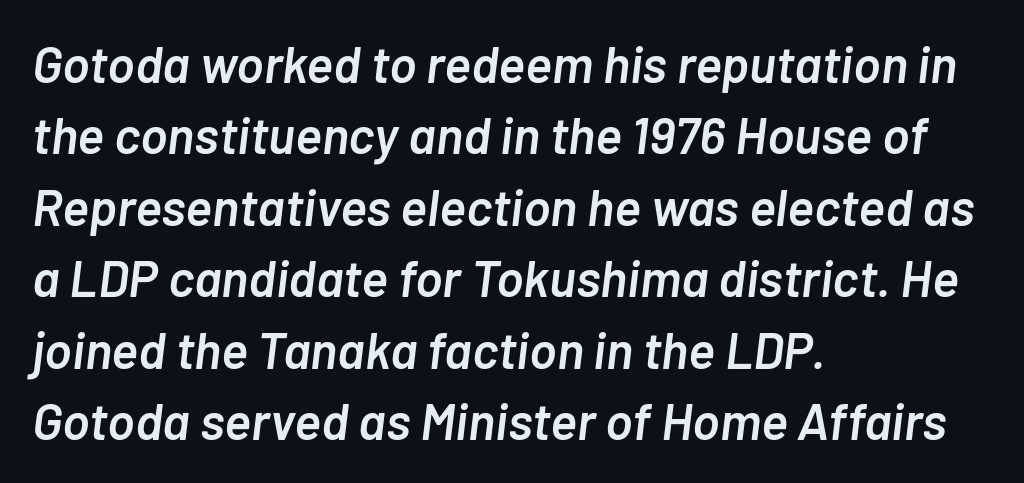
{"italic": "yes", "lean": "right", "slant_degrees": 7, "bold": "semi", "weight": "semibold", "width": "normal", "stroke_contrast": "low", "x_height": "medium", "monospaced": "no", "underline": "no", "align": "left", "line_spacing": "normal", "line_spacing_ratio": 1.4, "letter_spacing": "normal", "letter_spacing_em": 0.0, "glyph_px": 51}
